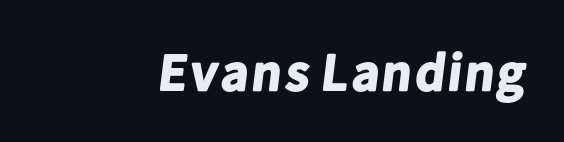
The image shows 53 px bold sans-serif type; set normal letter spacing, not underlined; low stroke contrast and a medium x-height.
